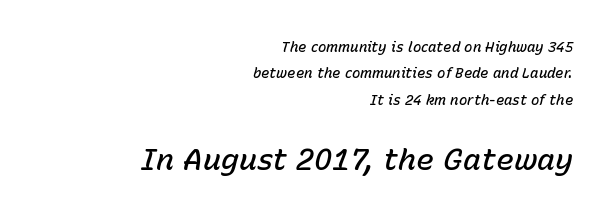
{"italic": "yes", "lean": "right", "slant_degrees": 15, "bold": "semi", "weight": "semibold", "width": "normal", "stroke_contrast": "low", "x_height": "medium", "monospaced": "no", "underline": "no", "align": "right", "line_spacing_ratio": 1.88, "letter_spacing": "normal", "letter_spacing_em": 0.0, "larger_block": "second", "size_ratio": 2.14, "glyph_px": 30}
